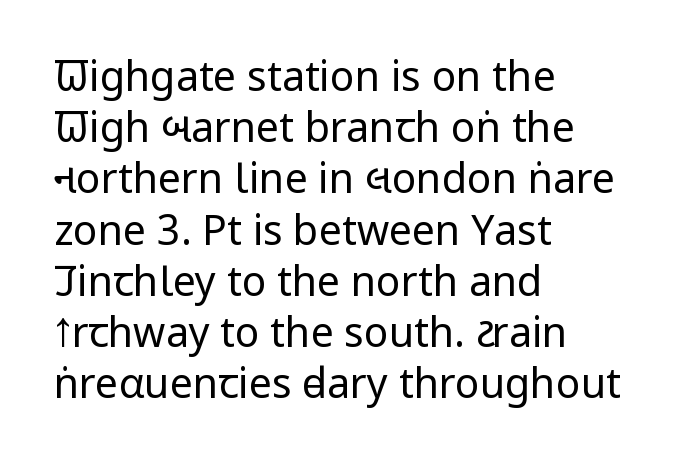
Q: Is the text bold? A: No.
Q: Is the text italic (slanted)? A: No, it is upright.
Q: Is the typeface a serif or a sans-serif typeface? A: Sans-serif.
Q: Is the text underlined? A: No.
Q: How is the paragraph aligned? A: Left-aligned.
Q: Is the spacing between letters normal or unusually wide? A: Normal.
Q: Is the spacing between lines tight, normal or loose? A: Normal.
Q: Width (condensed, normal, or wide)? A: Condensed.
Q: Stroke contrast? A: Low.
Q: x-height? A: Large.
Q: Monospaced? A: No.
